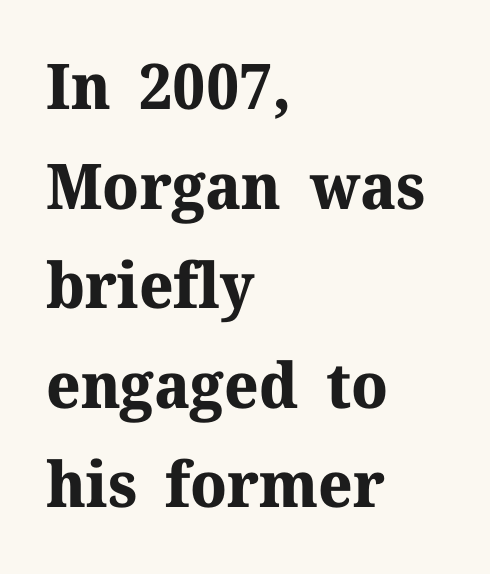
Leading matches the norm, producing a regular column. Inter-character spacing is left at the font's built-in metrics. Posture: upright roman. The rendering uses a bold face; every stroke is thick and dark.
